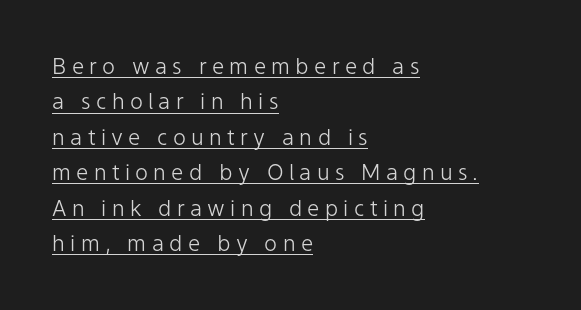
The image shows 22 px text type, upright; set left-aligned, normal line spacing (1.61x), unusually wide letter spacing (+0.24 em), underlined.
